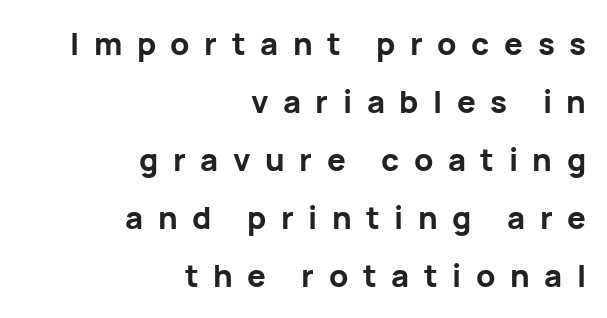
The letters carry no serifs — their stems end cleanly without finishing strokes. The rendering anchors every line to the right-hand side. Plenty of ink on the page — the face is bold. These lines are rendered in a variable-pitch font.
